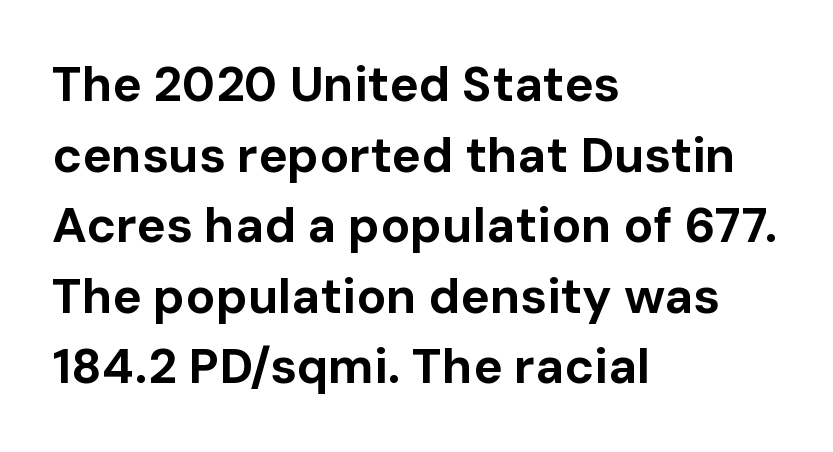
Q: Is the text bold? A: Yes.
Q: Is the text italic (slanted)? A: No, it is upright.
Q: Is the typeface a serif or a sans-serif typeface? A: Sans-serif.
Q: Is the text underlined? A: No.
Q: How is the paragraph aligned? A: Left-aligned.
Q: Is the spacing between letters normal or unusually wide? A: Normal.
Q: Is the spacing between lines tight, normal or loose? A: Normal.
Q: Width (condensed, normal, or wide)? A: Normal.
Q: Stroke contrast? A: Low.
Q: x-height? A: Medium.
Q: Monospaced? A: No.
